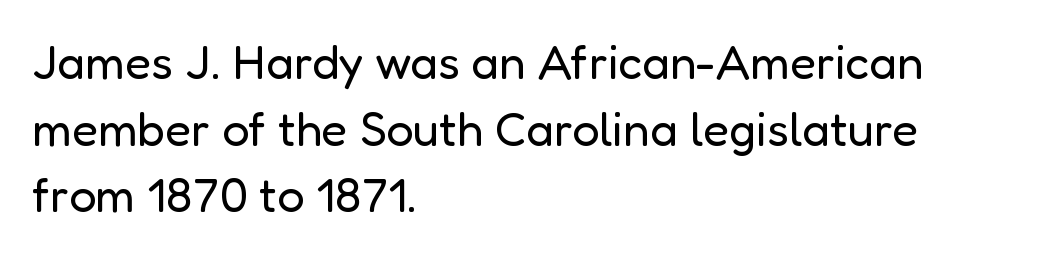
This reads as an unemphasized weight, regular at the heaviest. The space beneath each line is pristine and unruled. Characters remain perfectly vertical along every line. Caption: standard tracking, unaltered. These lines are rendered in a variable-pitch font. Short and long lines alike share a common starting point at left.
